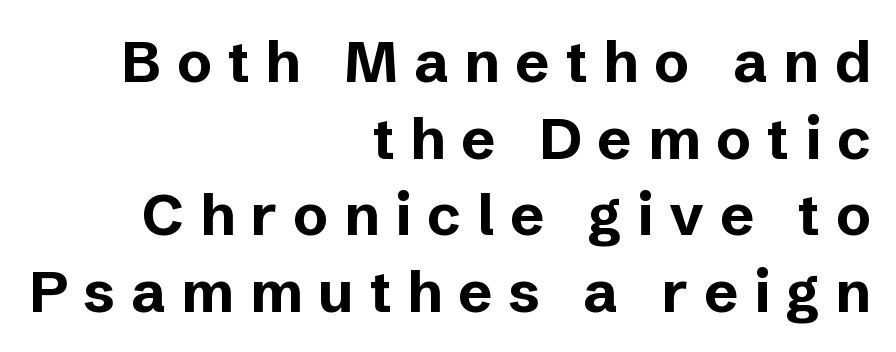
Q: Is the text bold? A: Yes.
Q: Is the text italic (slanted)? A: No, it is upright.
Q: Is the typeface a serif or a sans-serif typeface? A: Sans-serif.
Q: Is the text underlined? A: No.
Q: How is the paragraph aligned? A: Right-aligned.
Q: Is the spacing between letters normal or unusually wide? A: Unusually wide.
Q: Is the spacing between lines tight, normal or loose? A: Normal.
Q: Width (condensed, normal, or wide)? A: Normal.
Q: Stroke contrast? A: Low.
Q: x-height? A: Medium.
Q: Monospaced? A: No.
